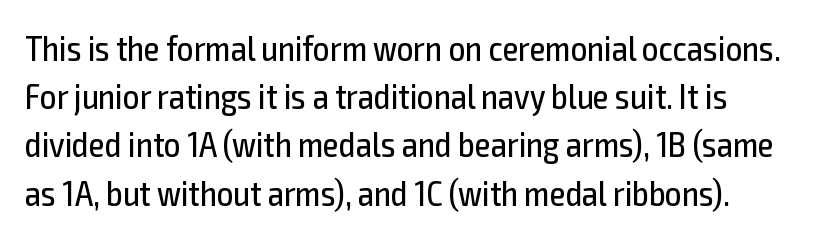
{"serif": "no", "italic": "no", "bold": "no", "weight": "regular", "width": "condensed", "x_height": "medium", "monospaced": "no", "underline": "no", "line_spacing": "normal", "line_spacing_ratio": 1.34, "letter_spacing": "normal", "letter_spacing_em": 0.0, "glyph_px": 36}
